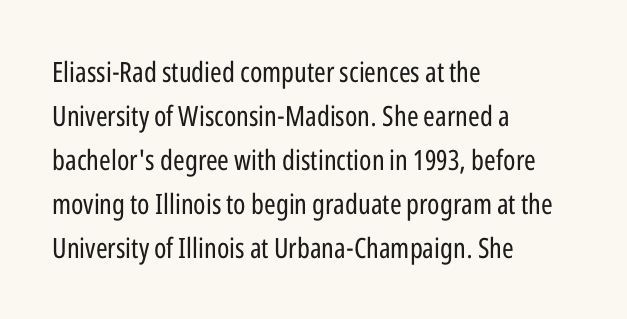
The image shows 28 px regular-weight, condensed sans-serif type, upright; set left-aligned, normal line spacing (1.57x), normal letter spacing, not underlined; low stroke contrast and a medium x-height.
